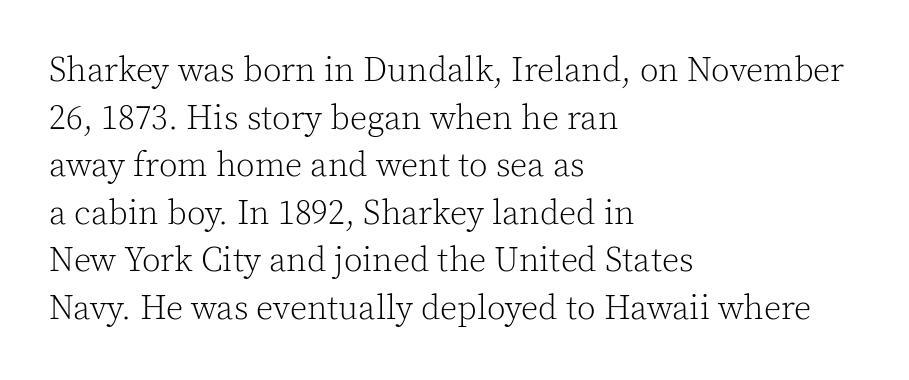
{"serif": "yes", "italic": "no", "bold": "no", "weight": "light", "width": "normal", "x_height": "medium", "monospaced": "no", "underline": "no", "align": "left", "line_spacing": "normal", "line_spacing_ratio": 1.4, "letter_spacing": "normal", "letter_spacing_em": 0.0, "glyph_px": 34}
